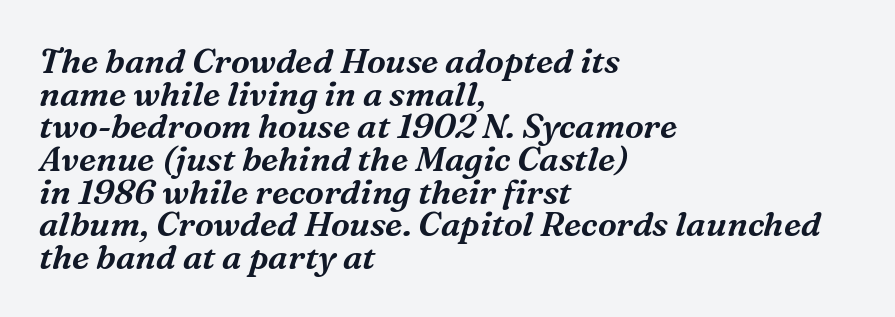
These lines are rendered in a variable-pitch font. The text block is weighted toward the left margin, trailing off unevenly rightward. Nothing unusual about the tracking: characters are spaced as the font intends. Small tapered or slab feet sit at the stroke ends, so this counts as serif. Slanted lettering throughout.
